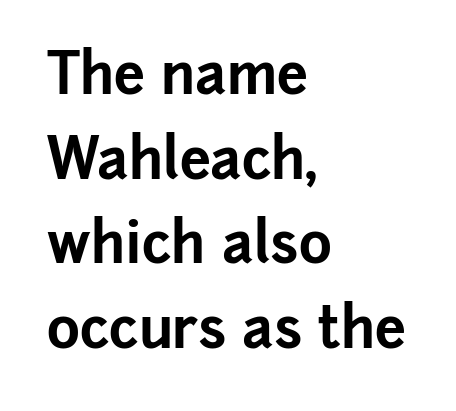
{"serif": "no", "italic": "no", "bold": "yes", "weight": "bold", "width": "normal", "stroke_contrast": "low", "x_height": "medium", "monospaced": "no", "underline": "no", "align": "left", "line_spacing": "normal", "line_spacing_ratio": 1.51, "letter_spacing": "normal", "letter_spacing_em": 0.0, "glyph_px": 56}
